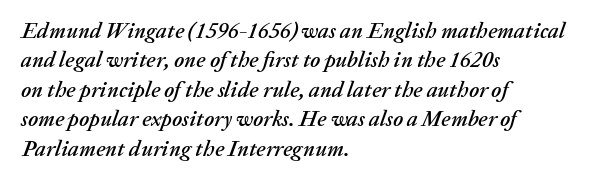
It's the slanting kind of type. Visually the block forms a straight wall on the left and a jagged coastline on the right. Words appear dense and cohesive because spacing is normal. Clear beneath every line of the passage.
